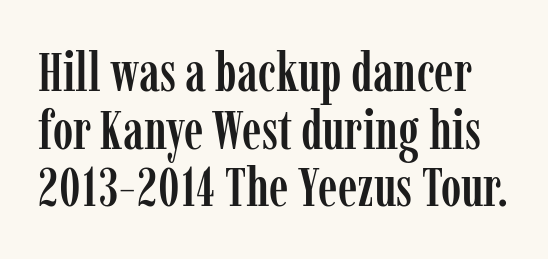
{"serif": "yes", "italic": "no", "width": "condensed", "stroke_contrast": "low", "x_height": "medium", "monospaced": "no", "underline": "no", "line_spacing": "tight", "line_spacing_ratio": 1.05, "letter_spacing": "normal", "letter_spacing_em": 0.0, "glyph_px": 55}
